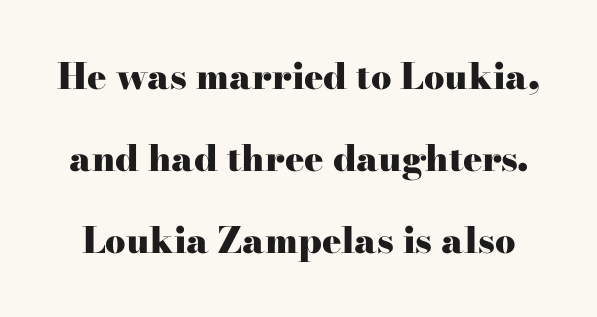
{"serif": "yes", "italic": "no", "bold": "yes", "weight": "heavy", "width": "wide", "stroke_contrast": "high", "x_height": "small", "monospaced": "no", "underline": "no", "line_spacing": "loose", "line_spacing_ratio": 2.28, "letter_spacing": "normal", "letter_spacing_em": 0.0, "glyph_px": 36}
